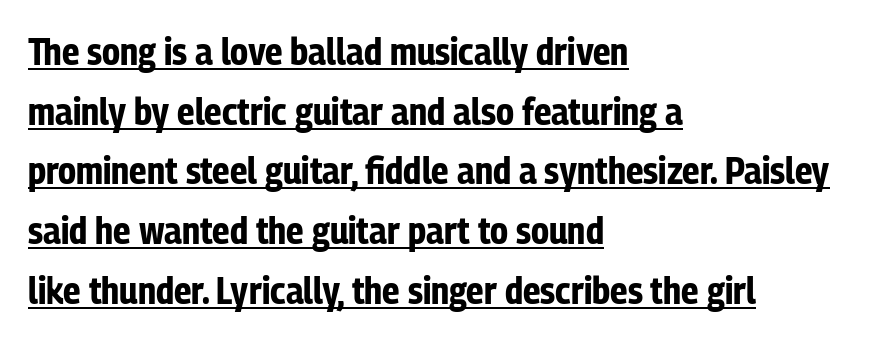
{"serif": "no", "italic": "no", "bold": "yes", "weight": "bold", "width": "condensed", "stroke_contrast": "low", "x_height": "medium", "monospaced": "no", "underline": "yes", "align": "left", "line_spacing": "normal", "line_spacing_ratio": 1.57, "letter_spacing": "normal", "letter_spacing_em": 0.0, "glyph_px": 38}
